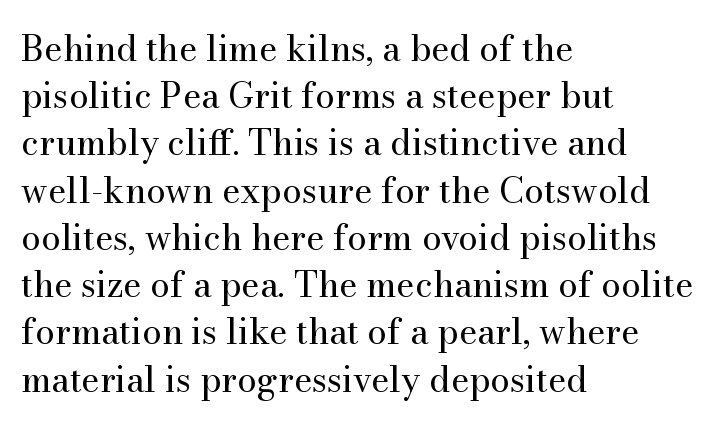
{"serif": "yes", "italic": "no", "bold": "no", "weight": "regular", "width": "normal", "stroke_contrast": "medium", "x_height": "small", "monospaced": "no", "underline": "no", "align": "left", "line_spacing": "normal", "line_spacing_ratio": 1.35, "letter_spacing": "normal", "letter_spacing_em": 0.0, "glyph_px": 35}
